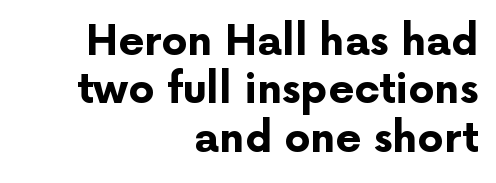
The image shows 41 px bold sans-serif type, upright; set right-aligned, line spacing 1.18x, normal letter spacing, not underlined; low stroke contrast and a medium x-height.
